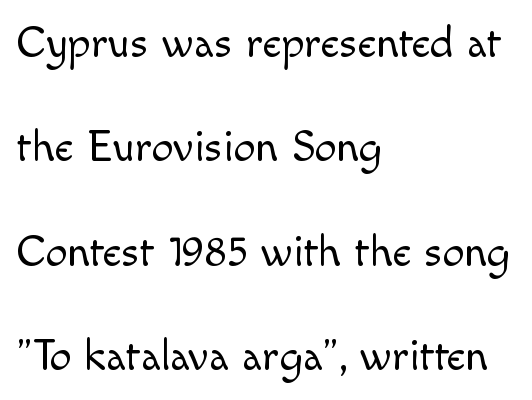
The image shows 44 px light sans-serif type, upright; set left-aligned, loose line spacing (2.37x), normal letter spacing, not underlined; a small x-height.
